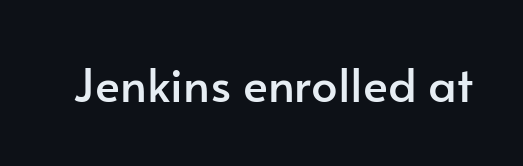
Proportional: the letters do not fall into vertical columns. Observe the absence of serifs on each vertical stroke in this sample. Ordinary non-slanted type is in use. Nobody touched the tracking dial on this one.
